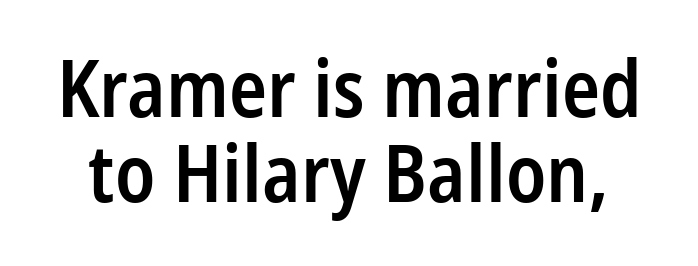
The image shows 79 px semibold, condensed sans-serif type, upright; set tight line spacing (1.07x), normal letter spacing, not underlined; low stroke contrast and a medium x-height.
